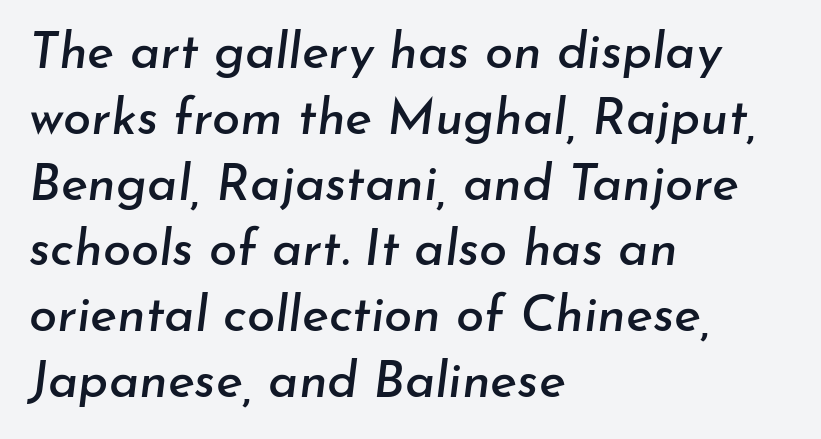
The image shows 51 px text type, italic (leaning right); set left-aligned, normal line spacing (1.29x), normal letter spacing, not underlined; low stroke contrast and a small x-height.
